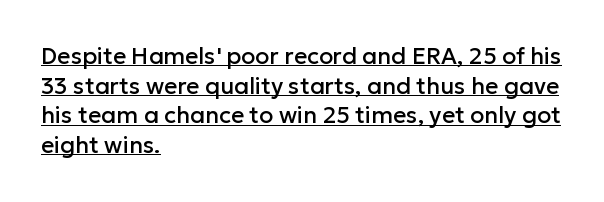
The gaps between neighbouring characters are ordinary and unremarkable. Rows of type keep a routine distance in the vertical direction. This is underlined copy, the kind a proofreader might mark for attention. Every stem runs plumb, perpendicular to the baseline. The compositor pushed each line to the left boundary.
